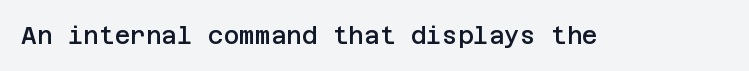
Quick note: underline off. Rendered with straight, roman letterforms. Each word holds together tightly as a unit, with standard inter-letter gaps. Slightly chunky letters — semibold, I'd say, not full bold.
